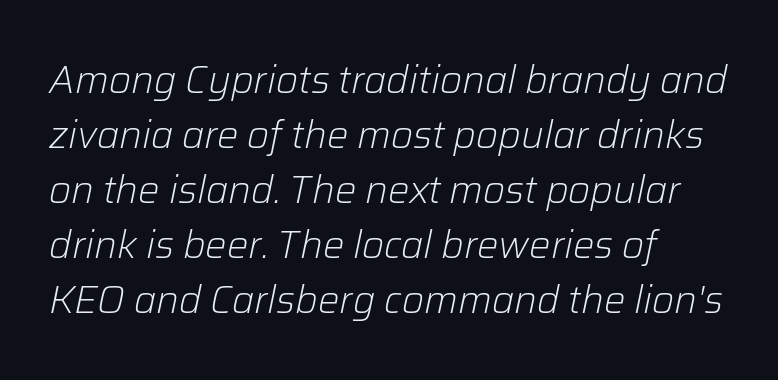
The image shows 38 px light type, italic (leaning right); set left-aligned, normal line spacing (1.45x), normal letter spacing, not underlined; low stroke contrast and a medium x-height.
